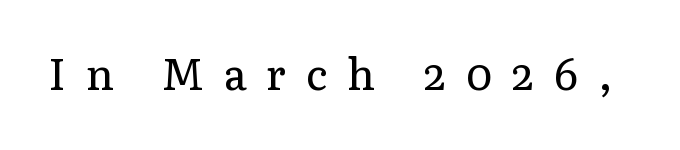
The letters are spread apart with noticeably loose tracking. Only glyphs here, with clear space below each row. Little horizontal feet cap the strokes, marking this as serif type. This is not heavy type; no bold has been used. The rendering uses natural spacing where letterforms have individual widths.
